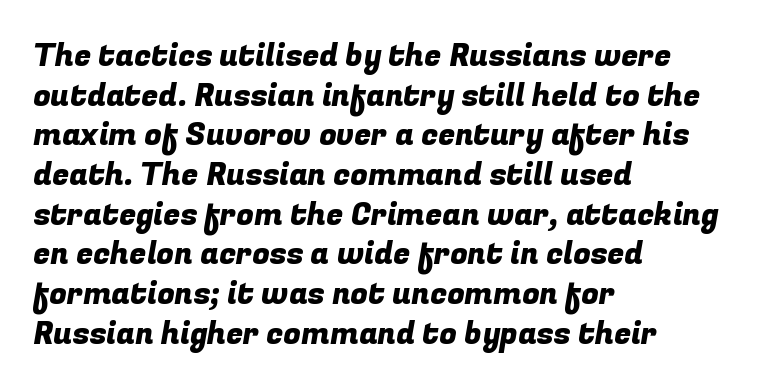
The image shows 31 px sans-serif type; set left-aligned, normal line spacing (1.28x), normal letter spacing, not underlined; low stroke contrast and a medium x-height.
